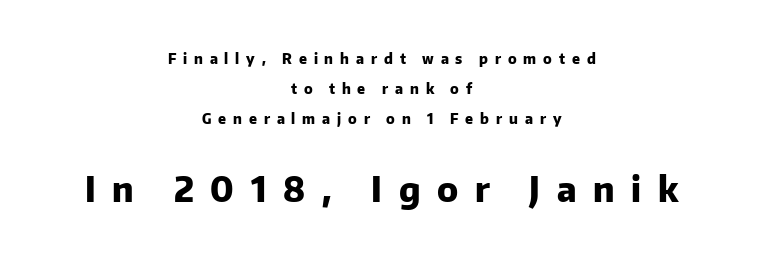
The image shows 34 px heavy sans-serif type, upright; set centered, loose line spacing (2.13x), unusually wide letter spacing (+0.49 em), not underlined; the second (bottom) block is 2.43x larger; low stroke contrast and a medium x-height.
